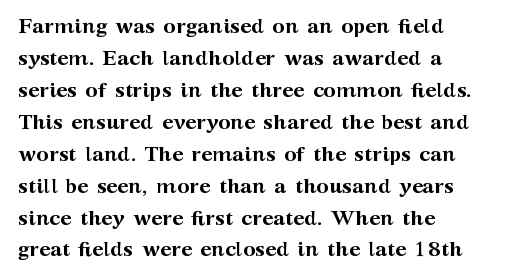
The image shows 21 px bold type, upright; set left-aligned, normal line spacing (1.52x), normal letter spacing, not underlined.
